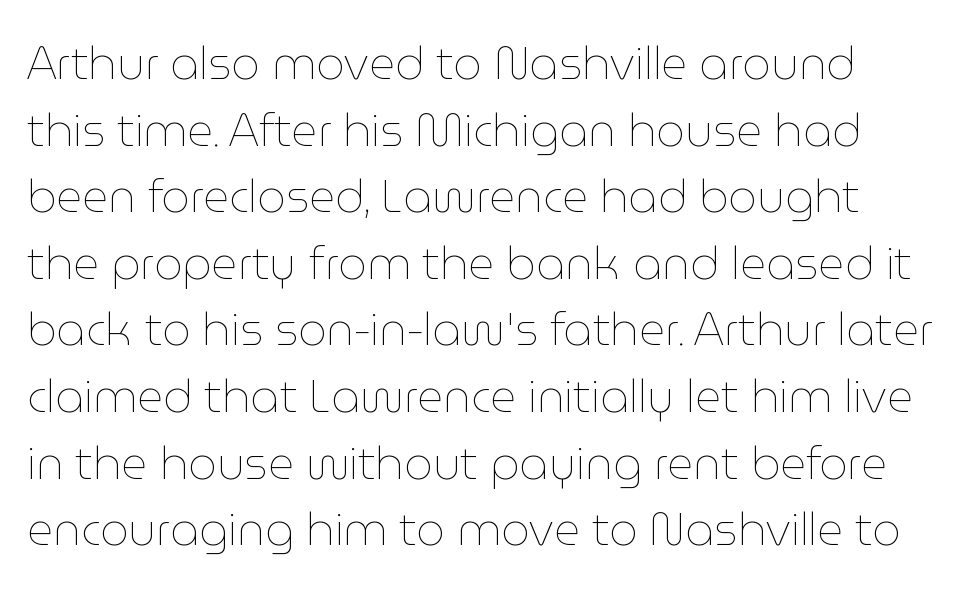
{"italic": "no", "bold": "no", "weight": "thin", "width": "normal", "stroke_contrast": "low", "x_height": "medium", "monospaced": "no", "underline": "no", "line_spacing": "normal", "line_spacing_ratio": 1.48, "letter_spacing": "normal", "letter_spacing_em": 0.0, "glyph_px": 45}
